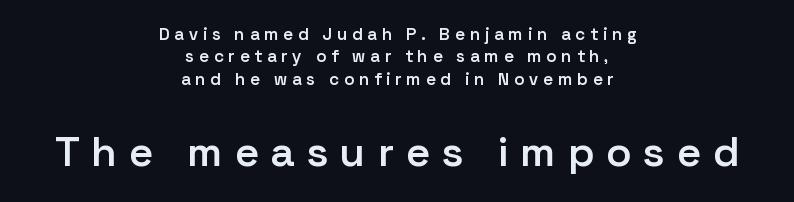
{"serif": "no", "italic": "no", "bold": "semi", "weight": "semibold", "width": "normal", "stroke_contrast": "low", "x_height": "medium", "monospaced": "no", "underline": "no", "align": "center", "line_spacing": "normal", "line_spacing_ratio": 1.32, "letter_spacing": "wide", "letter_spacing_em": 0.3, "larger_block": "second", "size_ratio": 2.47, "glyph_px": 42}
